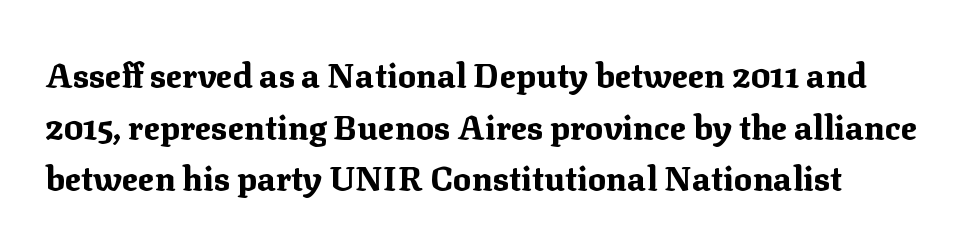
The image shows 34 px bold serif type, upright; set normal line spacing (1.52x), normal letter spacing, not underlined; medium stroke contrast and a medium x-height.
